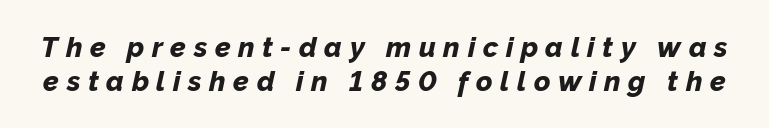
Each letter keeps its own natural width here, so spacing adapts to shape. The passage shown is not underscored anywhere. Would a proofreader flag this as italicized? Yes. Weight check: bold — yes, fully. Short note: letters widely spaced.
